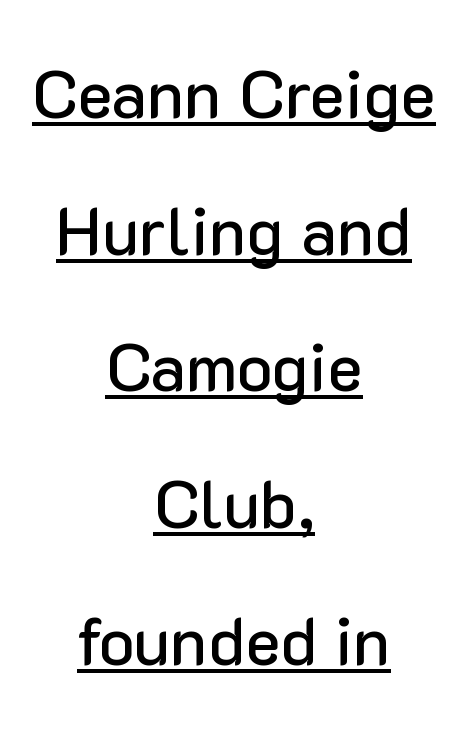
Q: Is the text italic (slanted)? A: No, it is upright.
Q: Is the typeface a serif or a sans-serif typeface? A: Sans-serif.
Q: Is the text underlined? A: Yes.
Q: How is the paragraph aligned? A: Centered.
Q: Is the spacing between letters normal or unusually wide? A: Normal.
Q: Is the spacing between lines tight, normal or loose? A: Loose.
Q: Width (condensed, normal, or wide)? A: Normal.
Q: Stroke contrast? A: Low.
Q: x-height? A: Medium.
Q: Monospaced? A: No.
